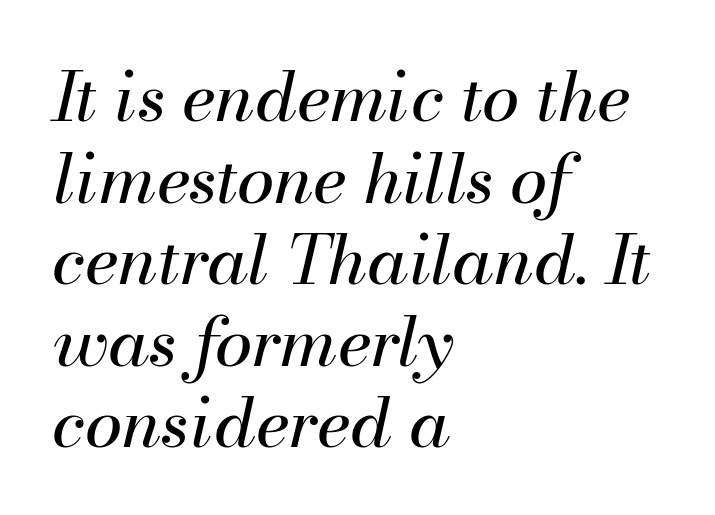
The image shows 68 px regular-weight type, italic (leaning right); set left-aligned, line spacing 1.2x, normal letter spacing, not underlined; medium stroke contrast and a small x-height.
